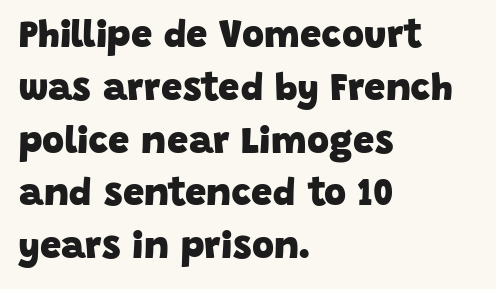
Does extra space separate the letters? No, they use regular spacing. Underlining? Definitely not there. No feet cap the strokes, marking this as sans-serif type. This sample is left-justified, so line endings fall wherever the words run out.
